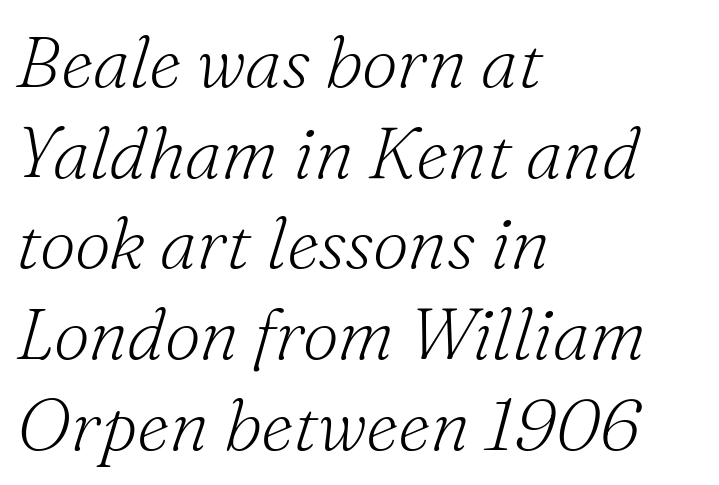
The image shows 72 px light serif type, italic (leaning right); set left-aligned, normal line spacing (1.26x), normal letter spacing, not underlined; medium stroke contrast and a small x-height.
